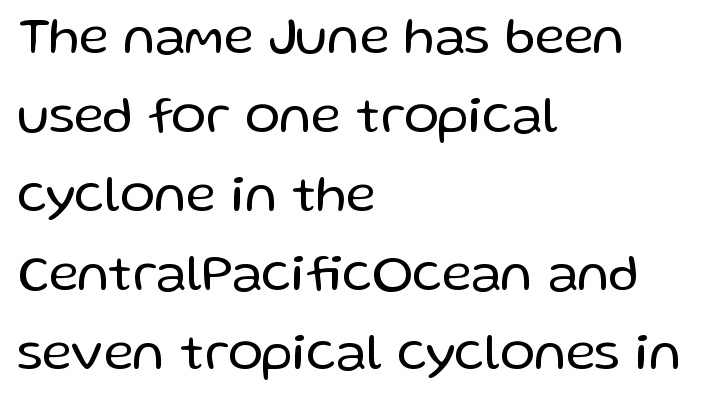
No word sits above an underline. Teacher's note: observe the even left margin — that is flush-left alignment. The passage shown is typed in a proportional face where columns would drift. Students, observe: this is what conventionally led text looks like. The weight would be labelled regular, book, light, or lighter still. The typography opts for an upright posture over an oblique one.
